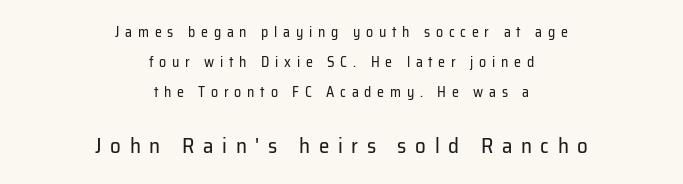
The image shows 21 px text type, upright; set centered, loose line spacing (2.16x), unusually wide letter spacing (+0.41 em), not underlined; the second (bottom) block is 1.5x larger.
